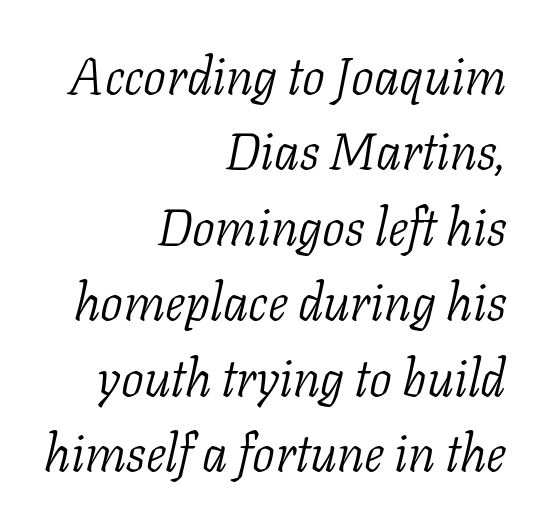
Q: Is the text bold? A: No.
Q: Is the text italic (slanted)? A: Yes, it leans right by about 11 degrees.
Q: Is the typeface a serif or a sans-serif typeface? A: Serif.
Q: Is the text underlined? A: No.
Q: How is the paragraph aligned? A: Right-aligned.
Q: Is the spacing between letters normal or unusually wide? A: Normal.
Q: Is the spacing between lines tight, normal or loose? A: Normal.
Q: Width (condensed, normal, or wide)? A: Normal.
Q: Stroke contrast? A: Low.
Q: x-height? A: Medium.
Q: Monospaced? A: No.
